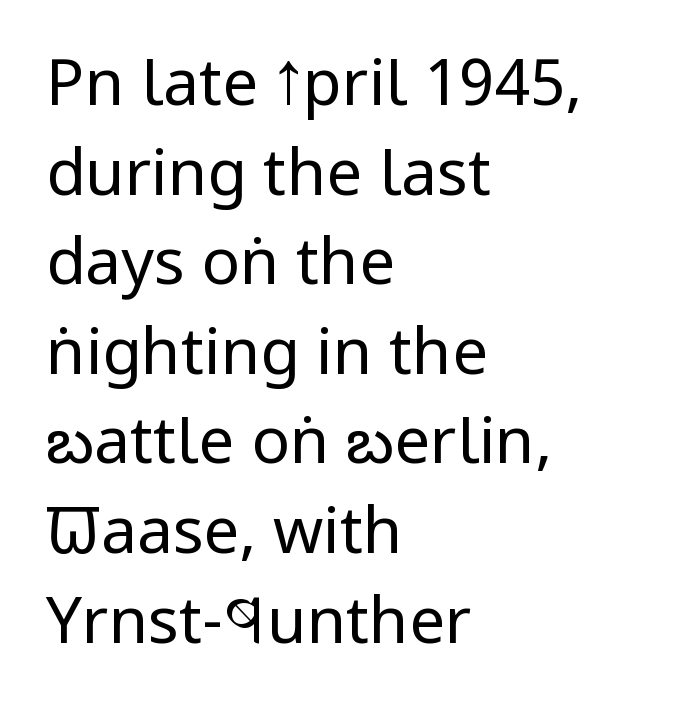
{"serif": "no", "italic": "no", "bold": "no", "weight": "regular", "width": "condensed", "stroke_contrast": "low", "x_height": "large", "monospaced": "no", "underline": "no", "align": "left", "line_spacing": "normal", "line_spacing_ratio": 1.4, "letter_spacing": "normal", "letter_spacing_em": 0.0, "glyph_px": 64}
